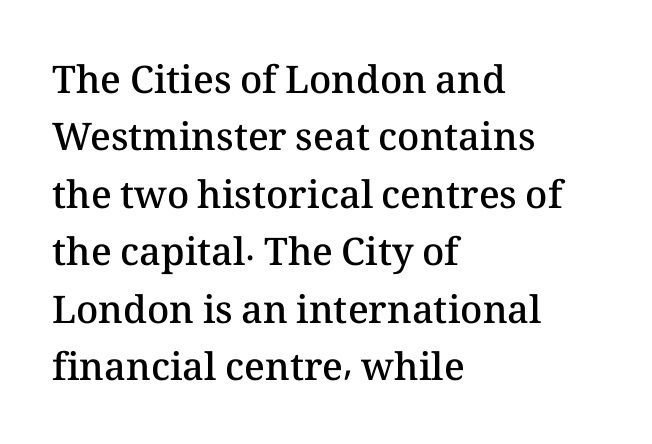
Nobody drew a line under any word here. Is there much room between lines? A standard amount, neither cramped nor airy. Is the letter spacing exaggerated? No — it looks like the ordinary default. Set as a demibold, roughly 600 on the weight scale. Every stem runs plumb, perpendicular to the baseline. Line starts are locked; line ends wander.
